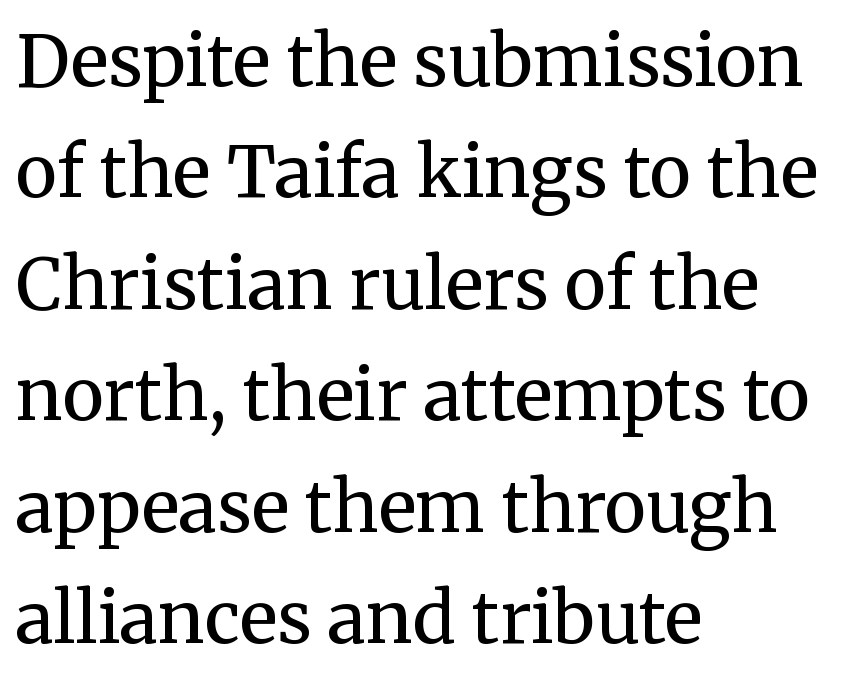
Look at the tracking — it's just the regular setting, nothing added. Character widths vary here, with narrow letters taking less room than wide ones. The paragraph shown leans on its left margin. Students, observe: this is what conventionally led text looks like.
